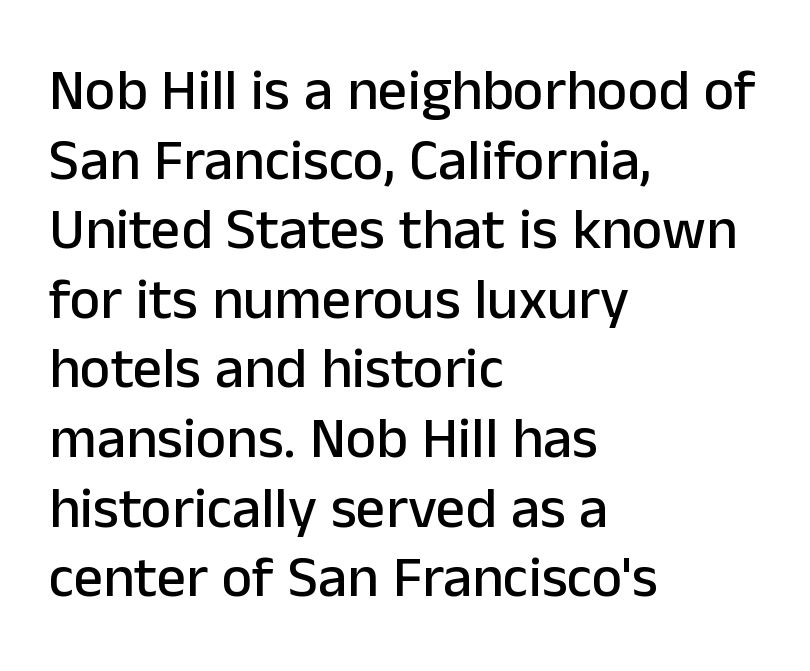
Q: Is the text italic (slanted)? A: No, it is upright.
Q: Is the typeface a serif or a sans-serif typeface? A: Sans-serif.
Q: Is the text underlined? A: No.
Q: How is the paragraph aligned? A: Left-aligned.
Q: Is the spacing between letters normal or unusually wide? A: Normal.
Q: Width (condensed, normal, or wide)? A: Normal.
Q: Stroke contrast? A: Low.
Q: x-height? A: Medium.
Q: Monospaced? A: No.
